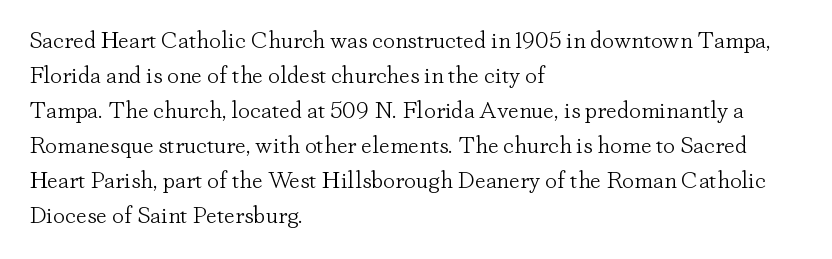
{"italic": "no", "bold": "no", "underline": "no", "align": "left", "line_spacing": "normal", "line_spacing_ratio": 1.46, "letter_spacing": "normal", "letter_spacing_em": 0.0, "glyph_px": 24}
